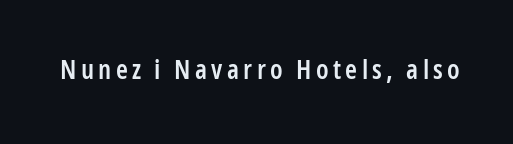
Q: Is the text bold? A: Semi-bold.
Q: Is the text italic (slanted)? A: No, it is upright.
Q: Is the text underlined? A: No.
